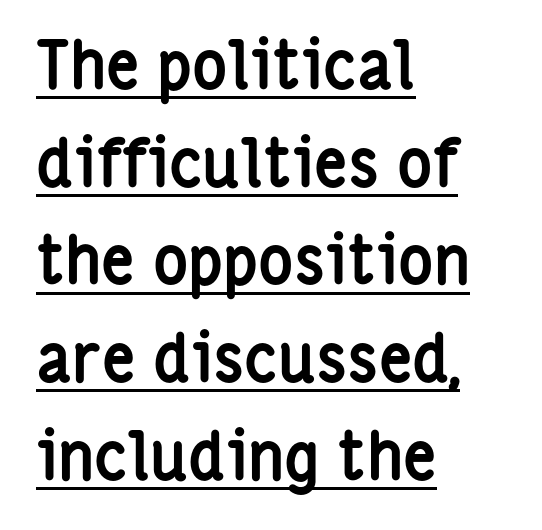
{"serif": "no", "italic": "no", "bold": "yes", "weight": "semibold", "width": "condensed", "stroke_contrast": "low", "x_height": "medium", "monospaced": "no", "underline": "yes", "align": "left", "line_spacing": "normal", "line_spacing_ratio": 1.48, "letter_spacing": "normal", "letter_spacing_em": 0.0, "glyph_px": 66}
